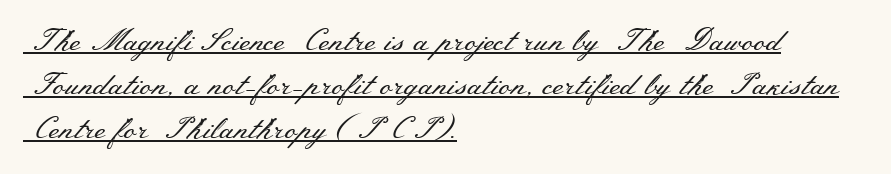
The image shows 30 px regular-weight, wide serif type; set left-aligned, normal line spacing (1.47x), normal letter spacing, underlined; medium stroke contrast and a small x-height.
